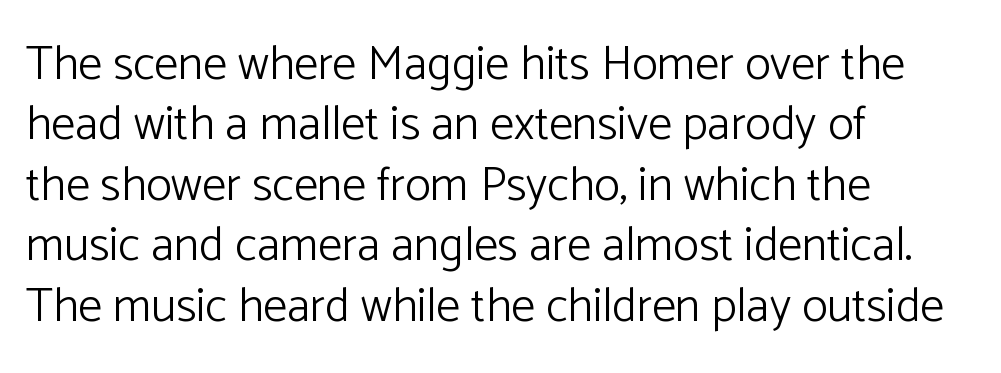
The image shows 48 px light sans-serif type, upright; set left-aligned, normal line spacing (1.26x), normal letter spacing, not underlined; low stroke contrast and a medium x-height.
